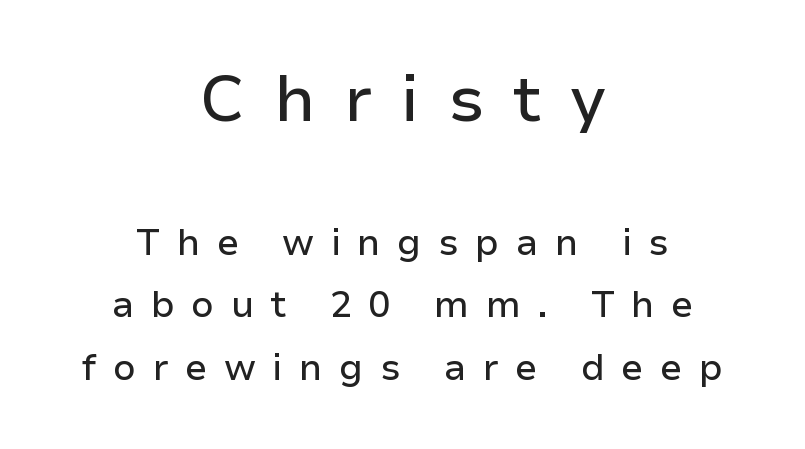
{"serif": "no", "italic": "no", "width": "normal", "stroke_contrast": "low", "x_height": "medium", "monospaced": "no", "underline": "no", "align": "center", "line_spacing": "normal", "line_spacing_ratio": 1.69, "letter_spacing": "wide", "letter_spacing_em": 0.44, "larger_block": "first", "size_ratio": 1.76, "glyph_px": 65}
